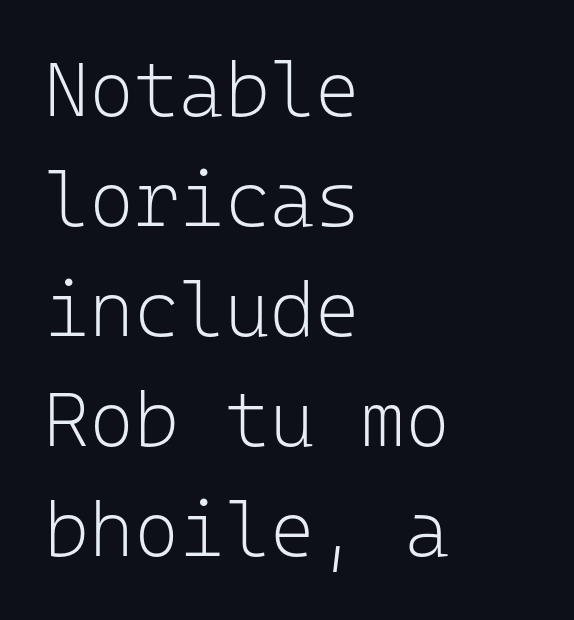
The image shows 77 px light sans-serif type, upright, monospaced; set left-aligned, normal line spacing (1.43x), normal letter spacing, not underlined; low stroke contrast and a medium x-height.
